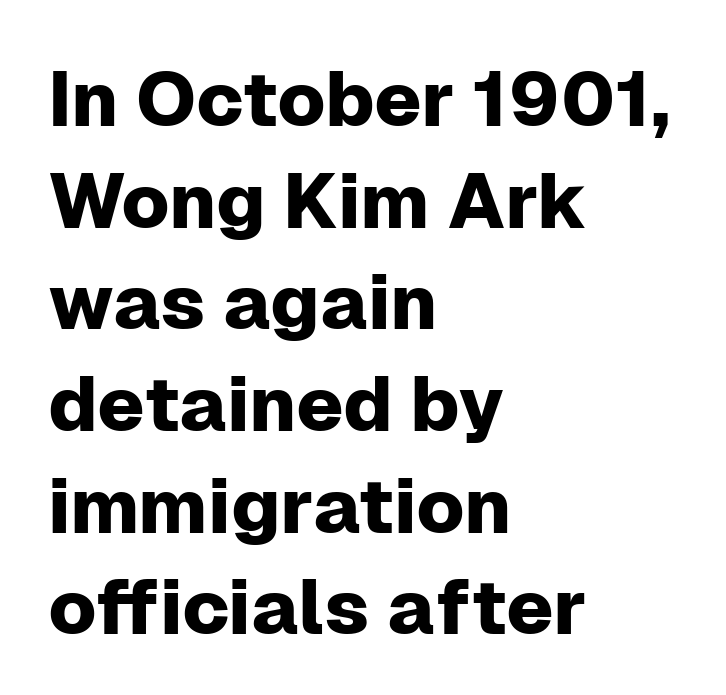
The specimen reads as upright at a glance. Baseline-to-baseline distance is the conventional proportion of letter height. The rendering uses natural spacing where letterforms have individual widths. Type without underlining.
